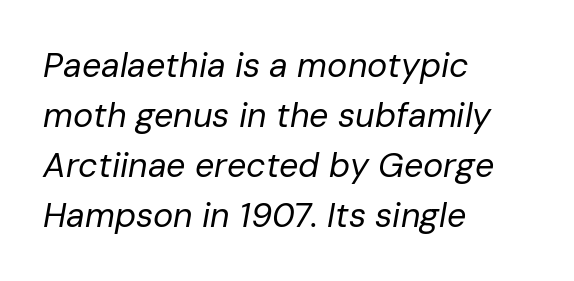
Proportional: the letters do not fall into vertical columns. Evenly set lines give the paragraph a standard silhouette. Reading down the block, your eye returns to a fixed left position each line. The letters sit at their default tracking, neither squeezed nor spread.
